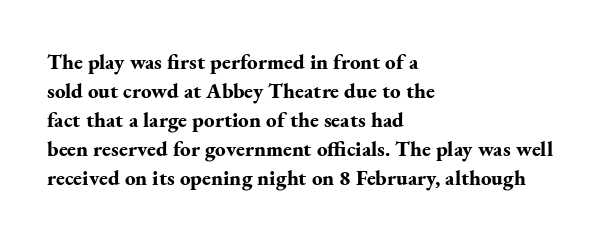
{"italic": "no", "bold": "yes", "underline": "no", "align": "left", "line_spacing": "normal", "line_spacing_ratio": 1.38, "letter_spacing": "normal", "letter_spacing_em": 0.0, "glyph_px": 21}
